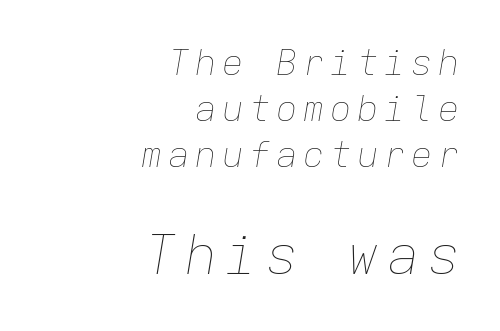
Descender tails drop into unmarked territory. You get the small type first, then a jump to larger type. On a weight scale, this lands at 450 or below. If you drew a line through each stem, it would be angled. This rendering uses right alignment, leaving the left contour irregular. The rendering uses typewriter-style spacing with identical character cells.
